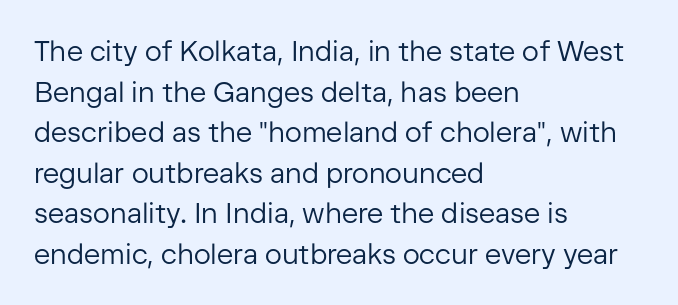
The image shows 28 px regular-weight sans-serif type, upright; set left-aligned, normal line spacing (1.45x), normal letter spacing, not underlined; low stroke contrast and a medium x-height.
